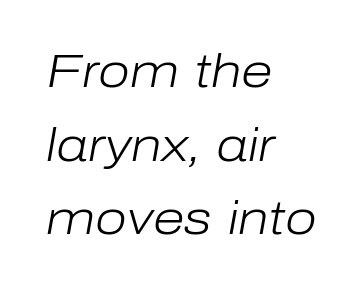
All the whitespace from short lines collects on the right. The space between consecutive lines is moderate. The rendering uses natural spacing where letterforms have individual widths. If you drew a line through each stem, it would be angled. Nobody touched the tracking dial on this one. Caption: face not bold, strokes unweighted.
